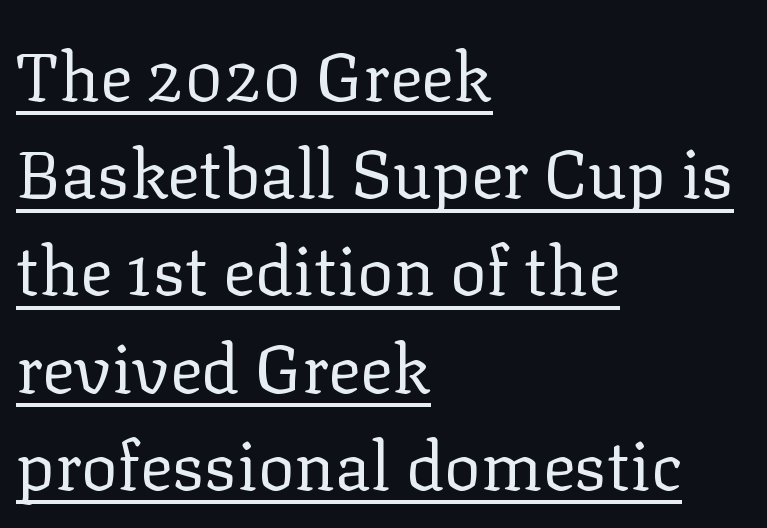
{"serif": "yes", "italic": "no", "bold": "no", "weight": "regular", "width": "normal", "stroke_contrast": "low", "x_height": "medium", "monospaced": "no", "underline": "yes", "align": "left", "line_spacing": "normal", "line_spacing_ratio": 1.43, "letter_spacing": "normal", "letter_spacing_em": 0.0, "glyph_px": 68}
